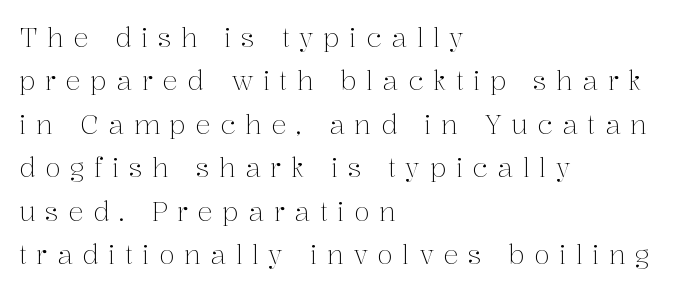
{"italic": "no", "bold": "no", "underline": "no", "align": "left", "line_spacing": "normal", "line_spacing_ratio": 1.67, "letter_spacing": "wide", "letter_spacing_em": 0.36, "glyph_px": 26}
